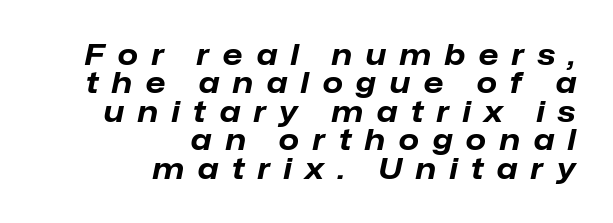
Words appear elongated and porous because spacing is wide. Heavy-handed strokes throughout: this text is bold. Varying glyph widths throughout — classic text-font behaviour. Interline gaps are noticeably narrow in this sample. Beneath every word, the page is bare. This rendering uses right alignment, leaving the left contour irregular.
